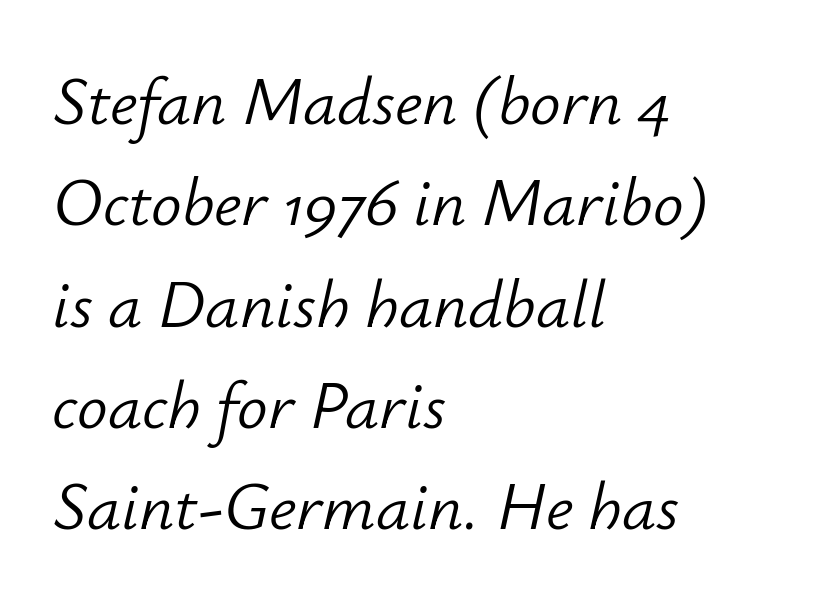
The image shows 68 px light type, italic (leaning right); set left-aligned, normal line spacing (1.49x), normal letter spacing, not underlined; low stroke contrast and a small x-height.
